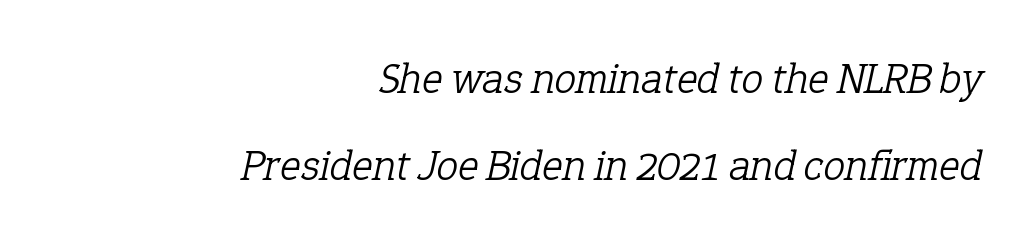
Serif or sans? Serif — the stroke terminals have little feet. Caption: standard tracking, unaltered. Check the space under the baseline: it is left empty. Nothing heavy about these letters — not bold at all. In terms of posture, this sample is oblique.
